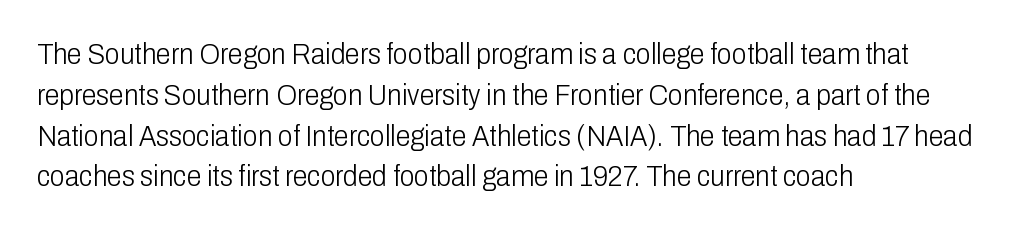
Q: Is the text bold? A: No.
Q: Is the text italic (slanted)? A: No, it is upright.
Q: Is the typeface a serif or a sans-serif typeface? A: Sans-serif.
Q: Is the text underlined? A: No.
Q: How is the paragraph aligned? A: Left-aligned.
Q: Is the spacing between letters normal or unusually wide? A: Normal.
Q: Is the spacing between lines tight, normal or loose? A: Normal.
Q: Width (condensed, normal, or wide)? A: Condensed.
Q: Stroke contrast? A: Low.
Q: x-height? A: Medium.
Q: Monospaced? A: No.
